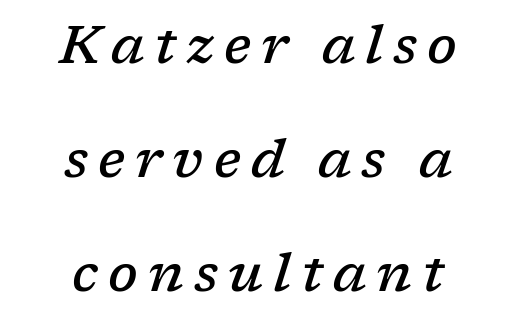
Which margin do the lines hug? Neither — every line sits in the middle. Each row of text sits above clean, open space. The line-height multiplier appears high, well above default. Spacing verdict: proportional, widths tailored to each character. Check where the strokes stop: tiny serifs finish them off. Emphasis by weight is partial: semibold.
